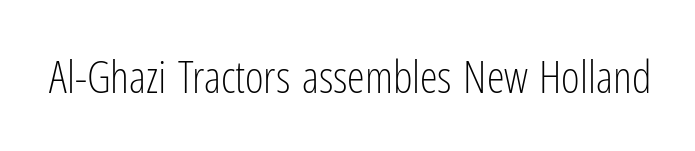
The image shows 45 px light, condensed sans-serif type, upright; set normal letter spacing, not underlined; low stroke contrast and a medium x-height.
